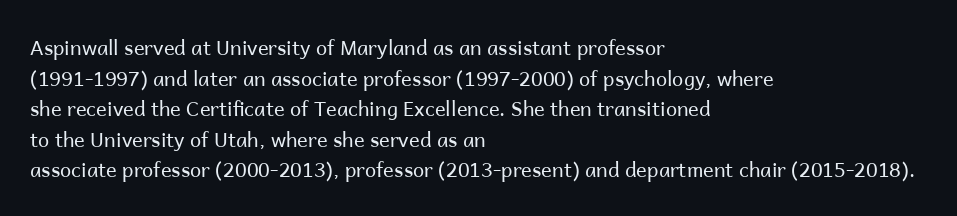
If you drew a line through each stem, it would be perfectly vertical. Students, observe: this is what conventionally led text looks like. Alignment: flush left. Decoration check: the copy has no underline.
